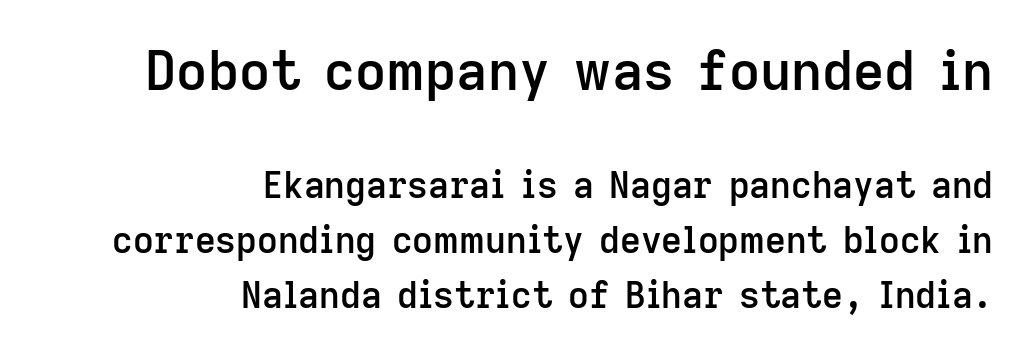
{"serif": "no", "italic": "no", "bold": "semi", "weight": "semibold", "width": "normal", "stroke_contrast": "low", "x_height": "medium", "monospaced": "no", "underline": "no", "align": "right", "line_spacing": "normal", "line_spacing_ratio": 1.52, "letter_spacing": "normal", "letter_spacing_em": 0.0, "larger_block": "first", "size_ratio": 1.5, "glyph_px": 54}
